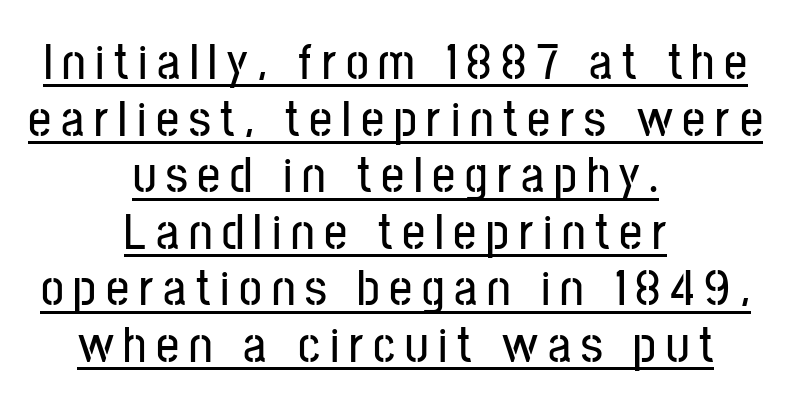
Q: Is the text italic (slanted)? A: No, it is upright.
Q: Is the typeface a serif or a sans-serif typeface? A: Sans-serif.
Q: Is the text underlined? A: Yes.
Q: How is the paragraph aligned? A: Centered.
Q: Is the spacing between lines tight, normal or loose? A: Tight.
Q: Width (condensed, normal, or wide)? A: Condensed.
Q: Stroke contrast? A: Low.
Q: x-height? A: Medium.
Q: Monospaced? A: No.
